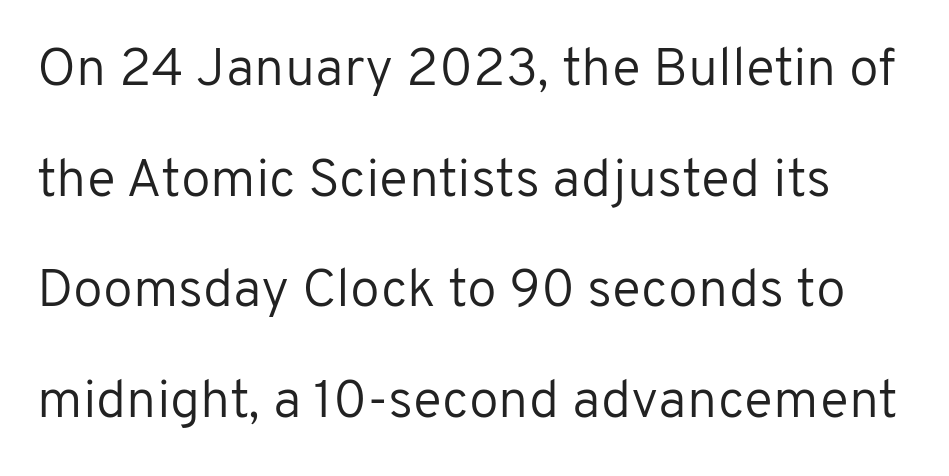
The foot of each line stays bare and open. A great deal of white space separates one row of letters from the next. A typesetter would label this face a sans. Stroke mass is kept to a normal reading level or below. Italic: no, the glyphs are upright roman.
